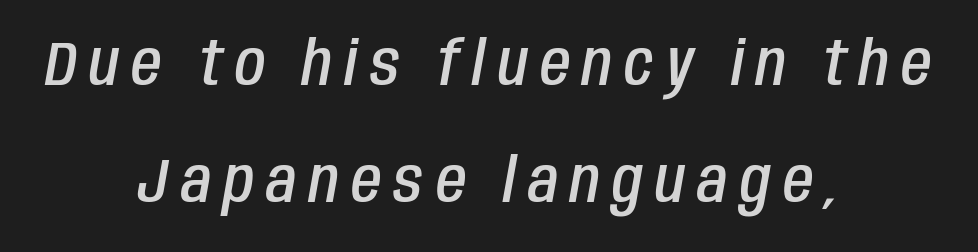
The image shows 62 px semibold, condensed type, italic (leaning right); set centered, line spacing 1.88x, unusually wide letter spacing (+0.2 em), not underlined; low stroke contrast and a large x-height.
